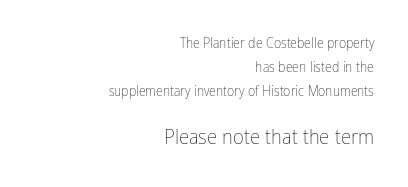
The glyphs are unaccompanied by any horizontal stroke below them. Is the letter spacing exaggerated? No — it looks like the ordinary default. Whoever set this made the second block the dominant, larger element. The letters stand straight up with perfectly vertical stems. The cut favours lightness, reaching ordinary text weight at its darkest.
